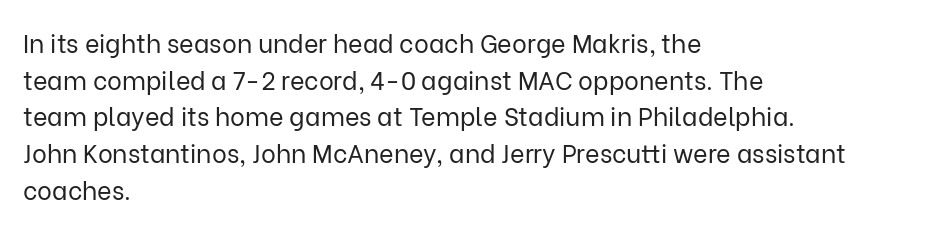
Q: Is the text bold? A: No.
Q: Is the text italic (slanted)? A: No, it is upright.
Q: Is the text underlined? A: No.
Q: How is the paragraph aligned? A: Left-aligned.
Q: Is the spacing between letters normal or unusually wide? A: Normal.
Q: Is the spacing between lines tight, normal or loose? A: Normal.
